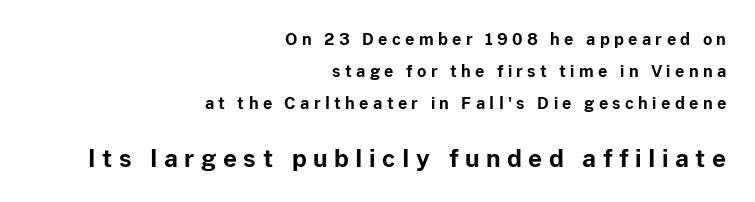
Q: Is the text bold? A: Yes.
Q: Is the text italic (slanted)? A: No, it is upright.
Q: Is the text underlined? A: No.
Q: How is the paragraph aligned? A: Right-aligned.
Q: Is the spacing between letters normal or unusually wide? A: Unusually wide.
Q: Is the spacing between lines tight, normal or loose? A: Loose.
Q: Which block of text is set in a larger size, the first (top) or the second (bottom)? A: The second (bottom) one.
